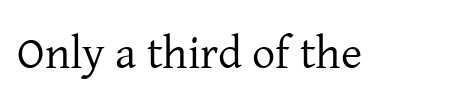
The lettering stays uniformly vertical, giving the passage a roman look. The passage shown is not underscored anywhere. To sum up the face: it has serifs. The cut favours lightness, reaching ordinary text weight at its darkest. You could not count columns in this text — the font is proportionally spaced. Standard letterfit; no display-style spreading of the glyphs.
